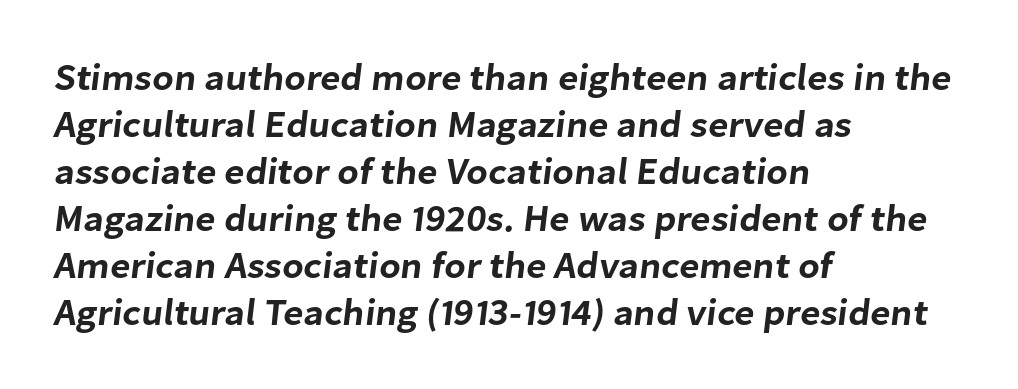
{"serif": "no", "width": "normal", "stroke_contrast": "low", "x_height": "medium", "monospaced": "no", "underline": "no", "align": "left", "line_spacing": "normal", "line_spacing_ratio": 1.27, "letter_spacing": "normal", "letter_spacing_em": 0.0, "glyph_px": 37}
